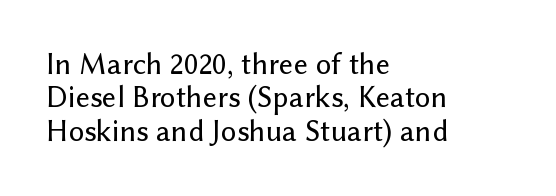
Q: Is the text italic (slanted)? A: No, it is upright.
Q: Is the typeface a serif or a sans-serif typeface? A: Sans-serif.
Q: Is the text underlined? A: No.
Q: How is the paragraph aligned? A: Left-aligned.
Q: Is the spacing between letters normal or unusually wide? A: Normal.
Q: Is the spacing between lines tight, normal or loose? A: Tight.
Q: Width (condensed, normal, or wide)? A: Normal.
Q: Stroke contrast? A: Low.
Q: x-height? A: Medium.
Q: Monospaced? A: No.
